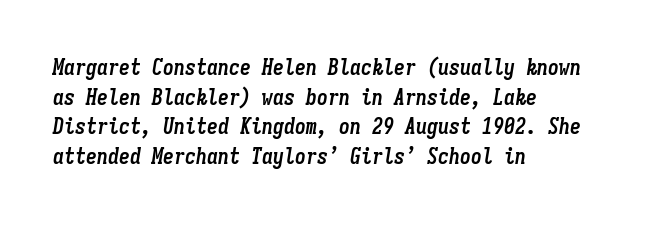
Q: Is the text bold? A: Yes.
Q: Is the text italic (slanted)? A: Yes, it leans right by about 9 degrees.
Q: Is the text underlined? A: No.
Q: How is the paragraph aligned? A: Left-aligned.
Q: Is the spacing between letters normal or unusually wide? A: Normal.
Q: Is the spacing between lines tight, normal or loose? A: Normal.
